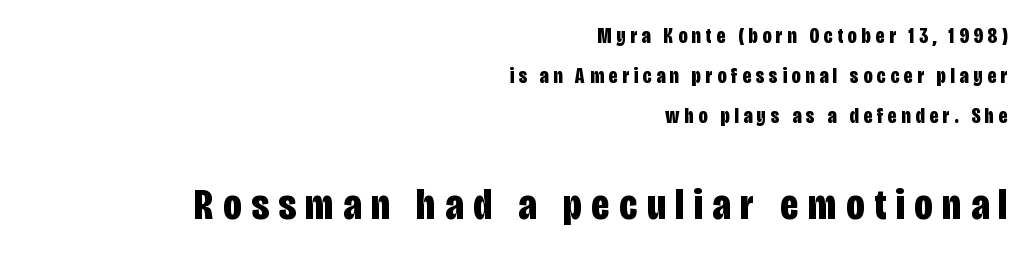
{"serif": "no", "italic": "no", "bold": "yes", "weight": "bold", "width": "condensed", "stroke_contrast": "low", "x_height": "large", "monospaced": "no", "underline": "no", "align": "right", "line_spacing_ratio": 1.81, "letter_spacing": "wide", "letter_spacing_em": 0.22, "larger_block": "second", "size_ratio": 2.05, "glyph_px": 45}
